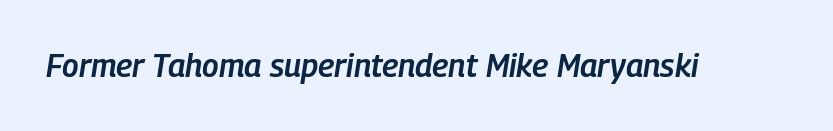
The image shows 32 px semibold, condensed type, italic (leaning right); set normal letter spacing, not underlined; low stroke contrast and a medium x-height.
